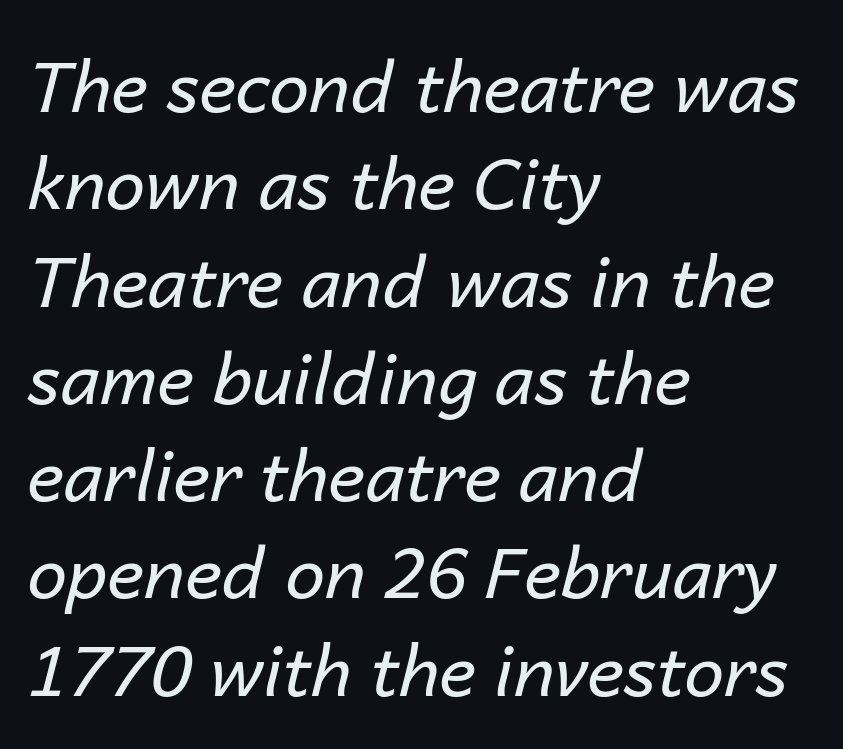
Nobody touched the tracking dial on this one. Characters are canted at an angle relative to the baseline's perpendicular. How would I describe the line gaps? Plain and ordinary. The passage shown is not bold in any degree. Every row of glyphs begins at an identical x-position on the left.
